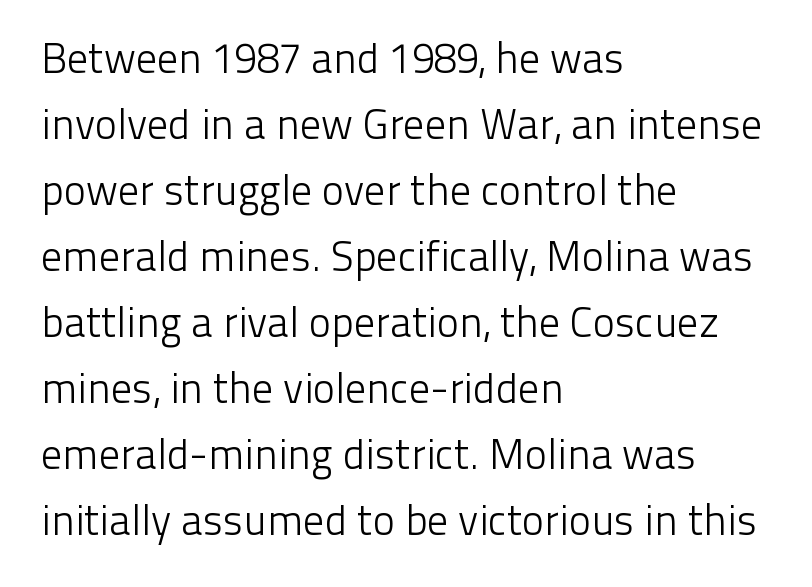
Q: Is the text bold? A: No.
Q: Is the text italic (slanted)? A: No, it is upright.
Q: Is the typeface a serif or a sans-serif typeface? A: Sans-serif.
Q: Is the text underlined? A: No.
Q: How is the paragraph aligned? A: Left-aligned.
Q: Is the spacing between letters normal or unusually wide? A: Normal.
Q: Is the spacing between lines tight, normal or loose? A: Normal.
Q: Width (condensed, normal, or wide)? A: Normal.
Q: Stroke contrast? A: Low.
Q: x-height? A: Medium.
Q: Monospaced? A: No.
